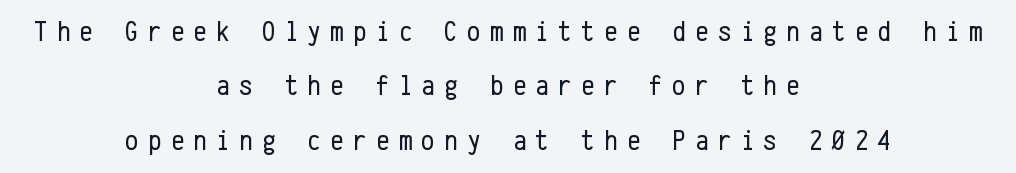
Q: Is the text bold? A: No.
Q: Is the text italic (slanted)? A: No, it is upright.
Q: Is the typeface a serif or a sans-serif typeface? A: Sans-serif.
Q: Is the text underlined? A: No.
Q: How is the paragraph aligned? A: Centered.
Q: Is the spacing between letters normal or unusually wide? A: Unusually wide.
Q: Width (condensed, normal, or wide)? A: Condensed.
Q: Stroke contrast? A: Low.
Q: x-height? A: Medium.
Q: Monospaced? A: Yes.
